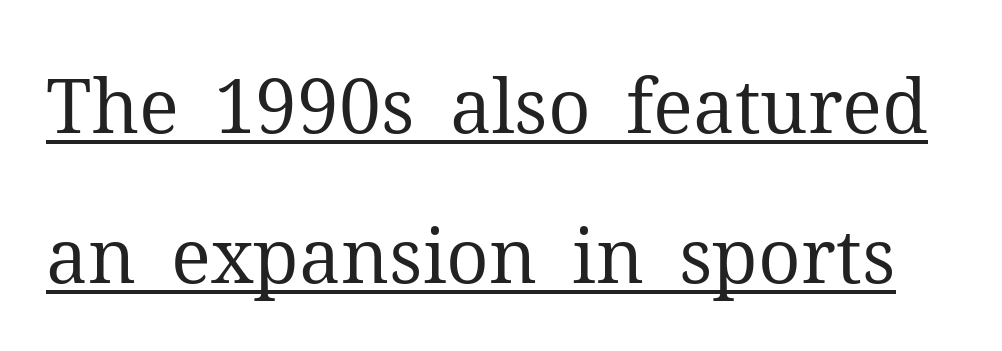
The image shows 75 px regular-weight serif type, upright; set loose line spacing (2.0x), normal letter spacing, underlined; medium stroke contrast and a medium x-height.
